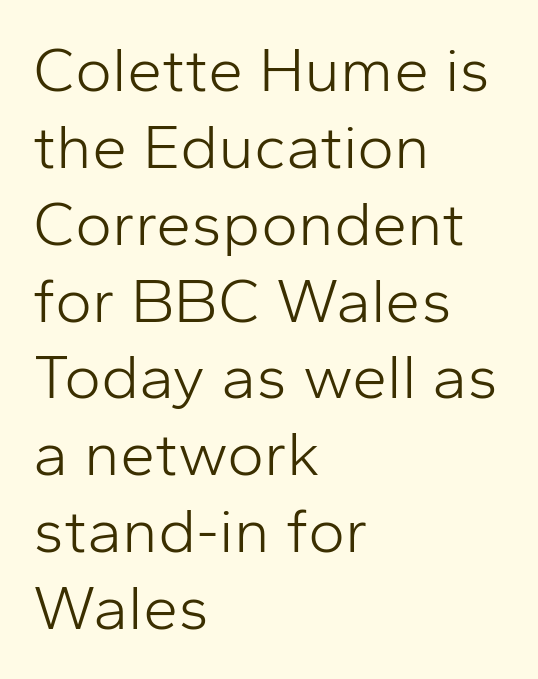
The image shows 63 px light sans-serif type, upright; set left-aligned, line spacing 1.22x, normal letter spacing, not underlined; low stroke contrast and a medium x-height.
